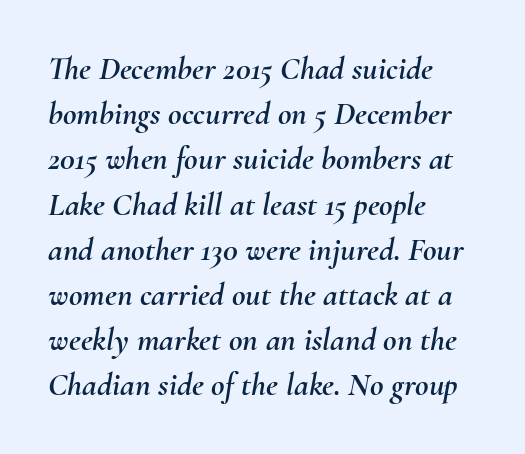
Q: Is the text italic (slanted)? A: Yes, it leans right by about 10 degrees.
Q: Is the text underlined? A: No.
Q: How is the paragraph aligned? A: Left-aligned.
Q: Is the spacing between letters normal or unusually wide? A: Normal.
Q: Is the spacing between lines tight, normal or loose? A: Normal.
Q: Width (condensed, normal, or wide)? A: Normal.
Q: Stroke contrast? A: Medium.
Q: x-height? A: Small.
Q: Monospaced? A: No.
